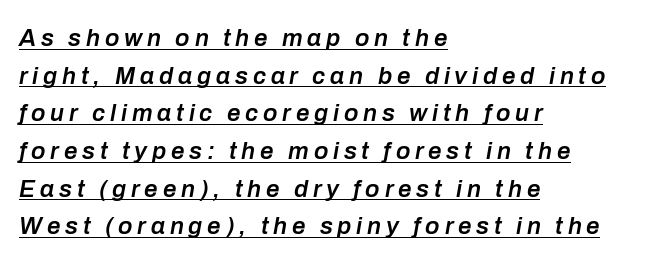
{"italic": "yes", "lean": "right", "slant_degrees": 10, "bold": "semi", "underline": "yes", "align": "left", "line_spacing": "normal", "line_spacing_ratio": 1.57, "letter_spacing": "wide", "letter_spacing_em": 0.2, "glyph_px": 24}
